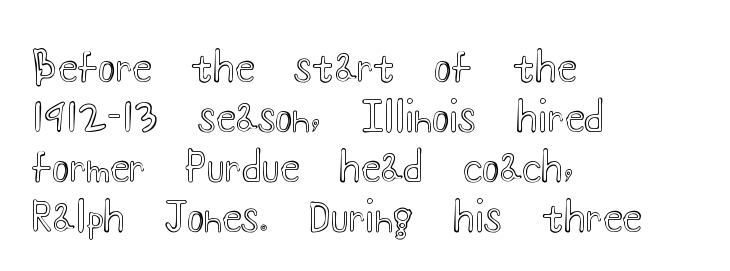
{"italic": "no", "width": "wide", "x_height": "small", "monospaced": "no", "underline": "no", "align": "left", "line_spacing": "normal", "line_spacing_ratio": 1.25, "letter_spacing": "normal", "letter_spacing_em": 0.0, "glyph_px": 40}
